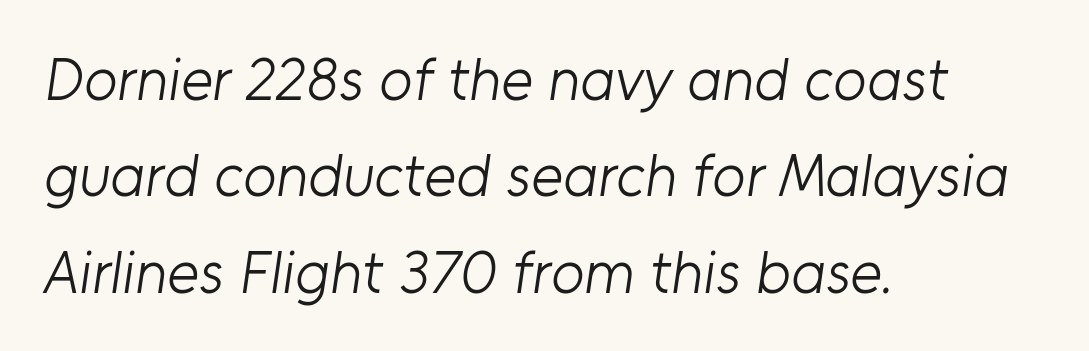
{"serif": "no", "bold": "no", "weight": "light", "width": "normal", "stroke_contrast": "low", "x_height": "medium", "monospaced": "no", "underline": "no", "align": "left", "line_spacing": "normal", "line_spacing_ratio": 1.58, "letter_spacing": "normal", "letter_spacing_em": 0.0, "glyph_px": 61}
